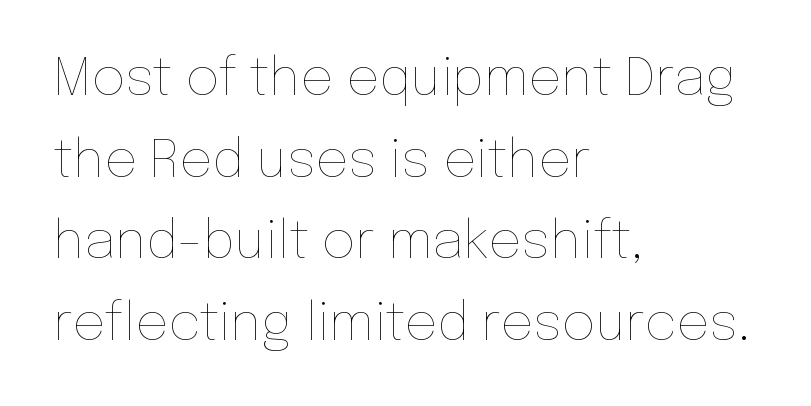
The image shows 52 px thin type, upright; set left-aligned, normal line spacing (1.57x), normal letter spacing, not underlined; low stroke contrast and a medium x-height.
